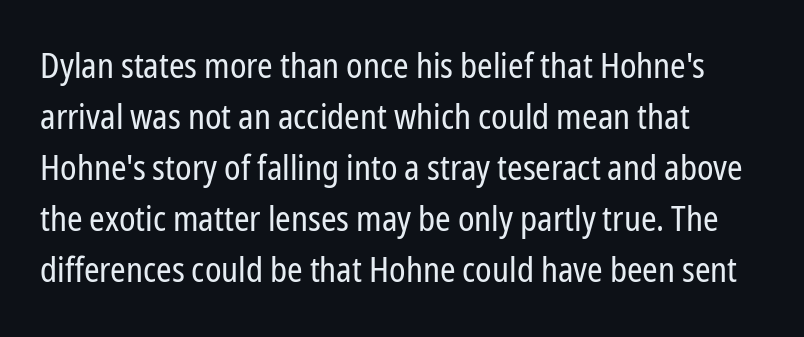
{"serif": "no", "italic": "no", "bold": "no", "weight": "regular", "width": "condensed", "stroke_contrast": "low", "x_height": "medium", "monospaced": "no", "underline": "no", "align": "left", "line_spacing": "normal", "line_spacing_ratio": 1.46, "letter_spacing": "normal", "letter_spacing_em": 0.0, "glyph_px": 35}
